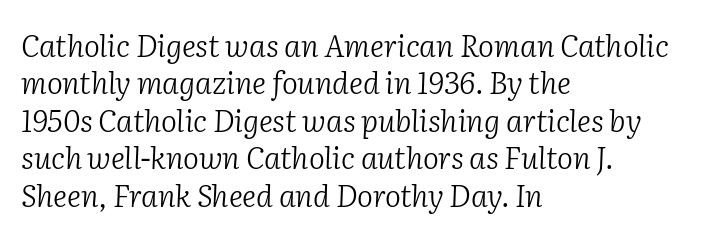
{"serif": "yes", "italic": "yes", "lean": "right", "slant_degrees": 2, "bold": "no", "weight": "light", "width": "normal", "stroke_contrast": "low", "x_height": "medium", "monospaced": "no", "underline": "no", "align": "left", "line_spacing": "normal", "line_spacing_ratio": 1.25, "letter_spacing": "normal", "letter_spacing_em": 0.0, "glyph_px": 30}
